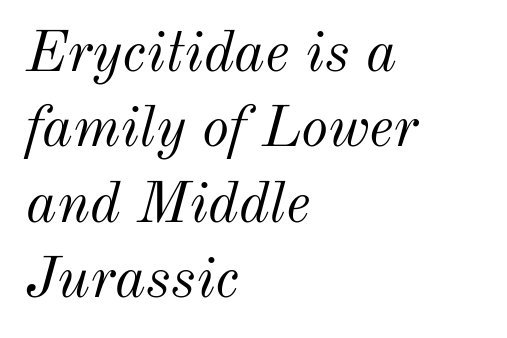
Q: Is the text bold? A: No.
Q: Is the text italic (slanted)? A: Yes, it leans right by about 12 degrees.
Q: Is the text underlined? A: No.
Q: How is the paragraph aligned? A: Left-aligned.
Q: Is the spacing between letters normal or unusually wide? A: Normal.
Q: Is the spacing between lines tight, normal or loose? A: Normal.
Q: Width (condensed, normal, or wide)? A: Normal.
Q: Stroke contrast? A: Medium.
Q: x-height? A: Small.
Q: Monospaced? A: No.
